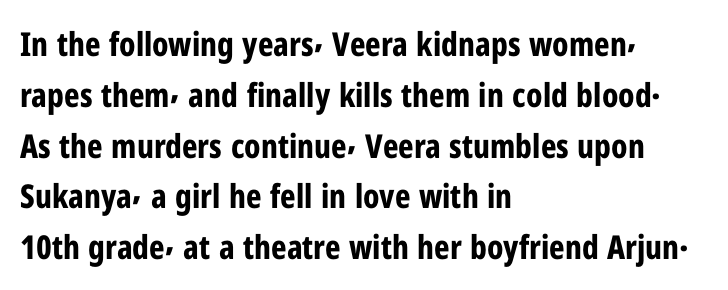
Q: Is the text bold? A: Yes.
Q: Is the text italic (slanted)? A: No, it is upright.
Q: Is the typeface a serif or a sans-serif typeface? A: Sans-serif.
Q: Is the text underlined? A: No.
Q: How is the paragraph aligned? A: Left-aligned.
Q: Is the spacing between letters normal or unusually wide? A: Normal.
Q: Is the spacing between lines tight, normal or loose? A: Normal.
Q: Width (condensed, normal, or wide)? A: Condensed.
Q: Stroke contrast? A: Low.
Q: x-height? A: Medium.
Q: Monospaced? A: No.
